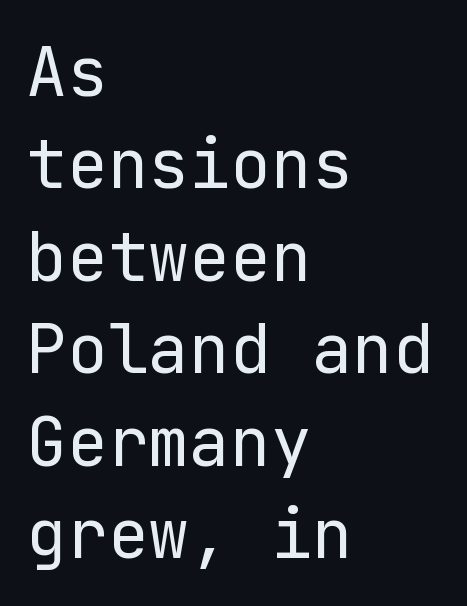
A classic flush-left, rag-right setting is used for this passage. Style check: upright. If you measured baseline to baseline, you'd find a middling distance. A clean baseline with only descenders dipping below it. Tracking value appears to be zero — textbook default spacing. I'd call this a sans setting — the letters go barefoot.
